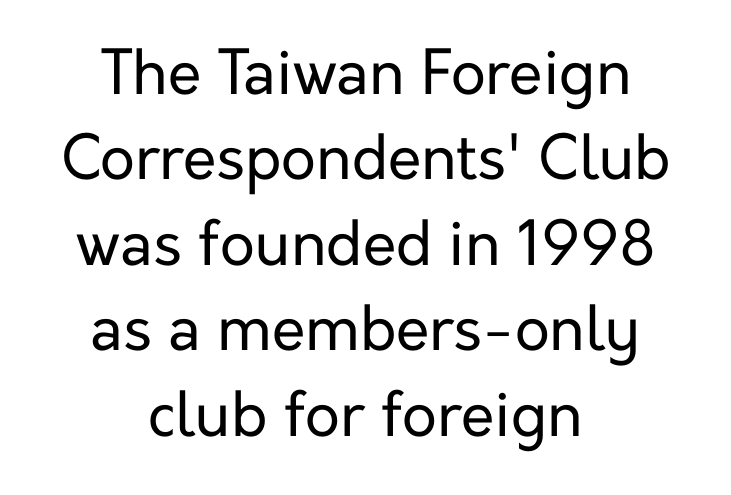
Q: Is the text bold? A: No.
Q: Is the text italic (slanted)? A: No, it is upright.
Q: Is the typeface a serif or a sans-serif typeface? A: Sans-serif.
Q: Is the text underlined? A: No.
Q: How is the paragraph aligned? A: Centered.
Q: Is the spacing between letters normal or unusually wide? A: Normal.
Q: Is the spacing between lines tight, normal or loose? A: Normal.
Q: Width (condensed, normal, or wide)? A: Normal.
Q: Stroke contrast? A: Low.
Q: x-height? A: Medium.
Q: Monospaced? A: No.
